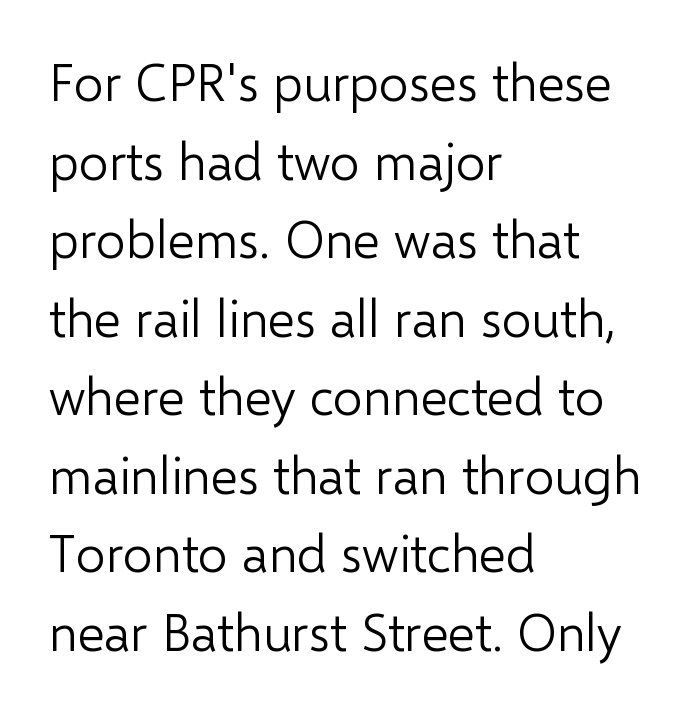
The image shows 52 px light sans-serif type, upright; set left-aligned, normal line spacing (1.51x), normal letter spacing, not underlined; low stroke contrast and a medium x-height.
